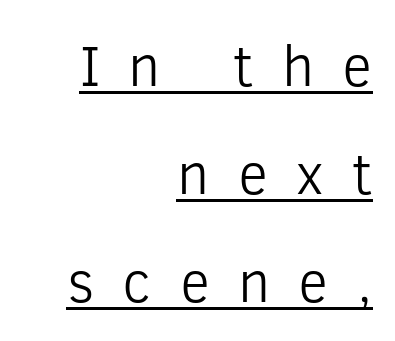
The image shows 58 px light sans-serif type, upright; set right-aligned, line spacing 1.86x, unusually wide letter spacing (+0.49 em), underlined; low stroke contrast and a medium x-height.
